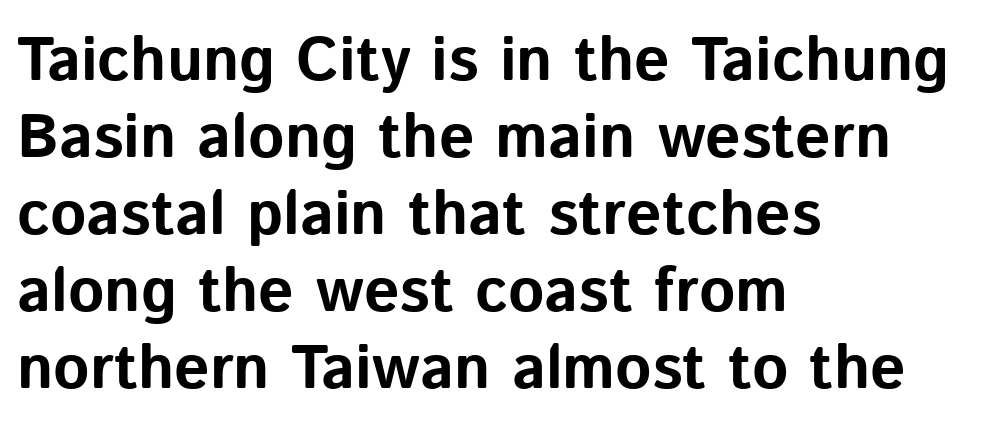
The image shows 62 px bold sans-serif type, upright; set left-aligned, line spacing 1.24x, normal letter spacing, not underlined; low stroke contrast and a medium x-height.
